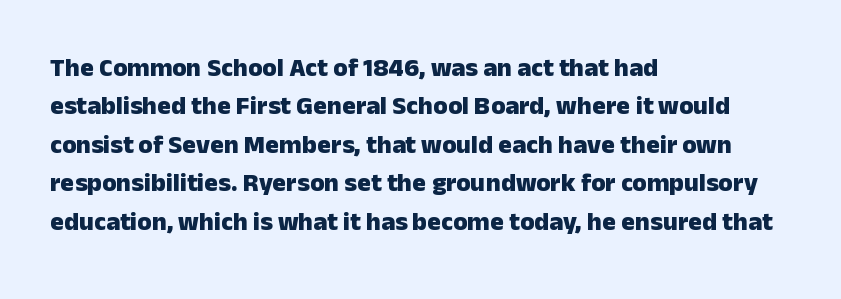
{"italic": "no", "bold": "yes", "underline": "no", "align": "left", "line_spacing": "normal", "line_spacing_ratio": 1.48, "letter_spacing": "normal", "letter_spacing_em": 0.0, "glyph_px": 26}
